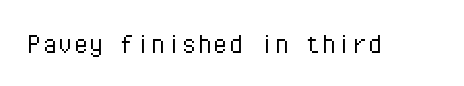
{"serif": "no", "italic": "no", "bold": "no", "weight": "light", "width": "normal", "stroke_contrast": "low", "x_height": "medium", "monospaced": "yes", "underline": "no", "letter_spacing": "normal", "letter_spacing_em": 0.0, "glyph_px": 31}
